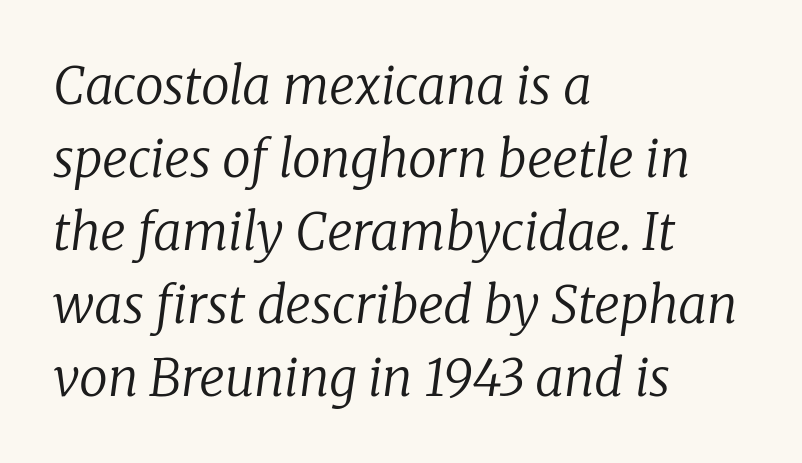
The image shows 51 px regular-weight serif type, italic (leaning right); set left-aligned, normal line spacing (1.43x), normal letter spacing, not underlined; low stroke contrast and a medium x-height.
